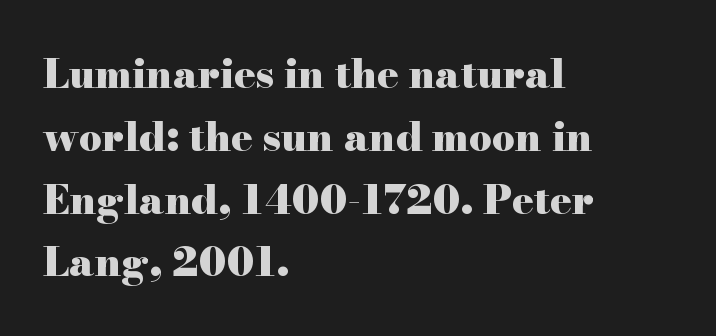
Q: Is the text bold? A: Yes.
Q: Is the text italic (slanted)? A: No, it is upright.
Q: Is the typeface a serif or a sans-serif typeface? A: Serif.
Q: Is the text underlined? A: No.
Q: How is the paragraph aligned? A: Left-aligned.
Q: Is the spacing between letters normal or unusually wide? A: Normal.
Q: Is the spacing between lines tight, normal or loose? A: Normal.
Q: Width (condensed, normal, or wide)? A: Wide.
Q: Stroke contrast? A: High.
Q: x-height? A: Small.
Q: Monospaced? A: No.
